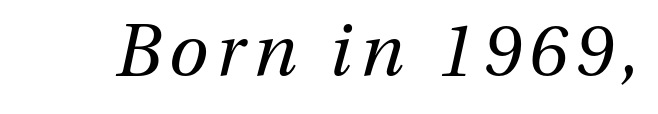
The image shows 72 px regular-weight type, italic (leaning right); set not underlined; medium stroke contrast and a medium x-height.
